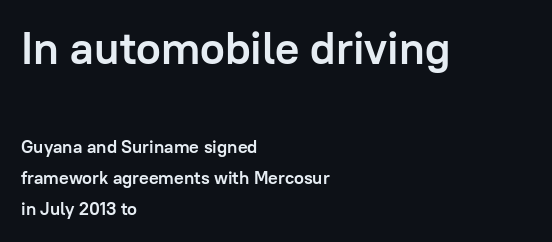
{"serif": "no", "italic": "no", "bold": "yes", "weight": "semibold", "width": "normal", "stroke_contrast": "low", "x_height": "medium", "monospaced": "no", "underline": "no", "align": "left", "line_spacing_ratio": 1.73, "letter_spacing": "normal", "letter_spacing_em": 0.0, "larger_block": "first", "size_ratio": 2.5, "glyph_px": 45}
